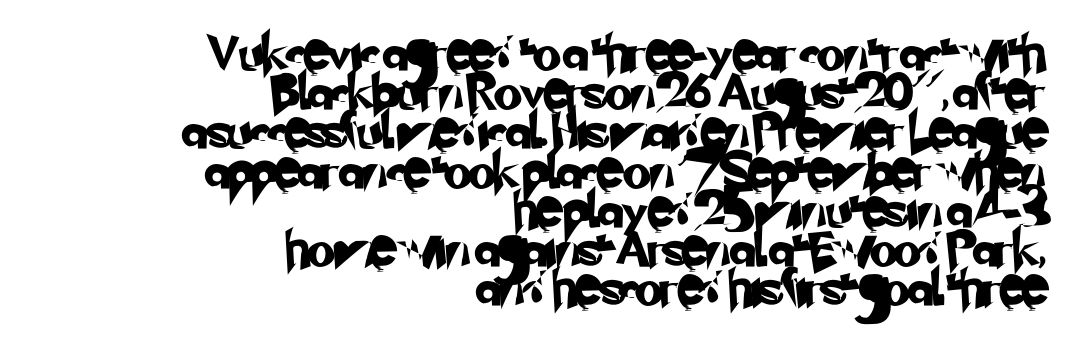
The image shows 36 px sans-serif type; set right-aligned, tight line spacing (1.09x), normal letter spacing, not underlined; low stroke contrast and a small x-height.
